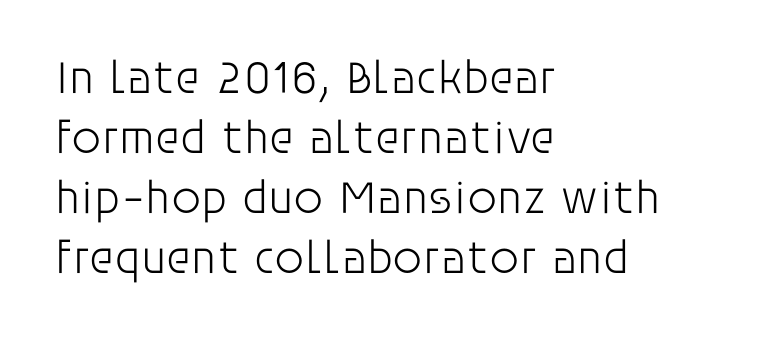
The image shows 47 px light sans-serif type, upright; set left-aligned, normal line spacing (1.28x), normal letter spacing, not underlined; low stroke contrast and a large x-height.
